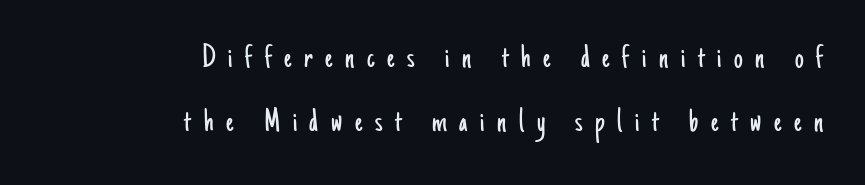
{"serif": "no", "italic": "no", "bold": "no", "weight": "light", "width": "condensed", "stroke_contrast": "low", "x_height": "small", "monospaced": "no", "underline": "no", "align": "right", "line_spacing_ratio": 1.83, "letter_spacing": "wide", "letter_spacing_em": 0.36, "glyph_px": 35}
